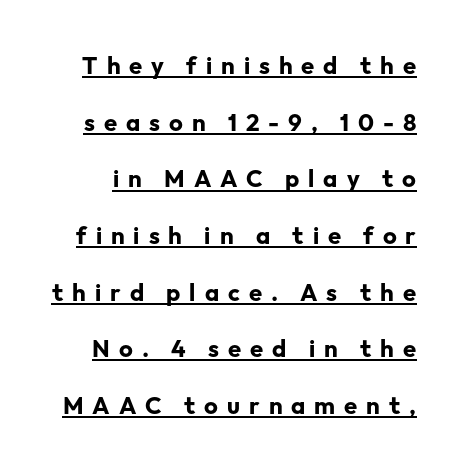
{"italic": "no", "bold": "yes", "underline": "yes", "line_spacing": "loose", "line_spacing_ratio": 2.36, "letter_spacing": "wide", "letter_spacing_em": 0.37, "glyph_px": 24}
